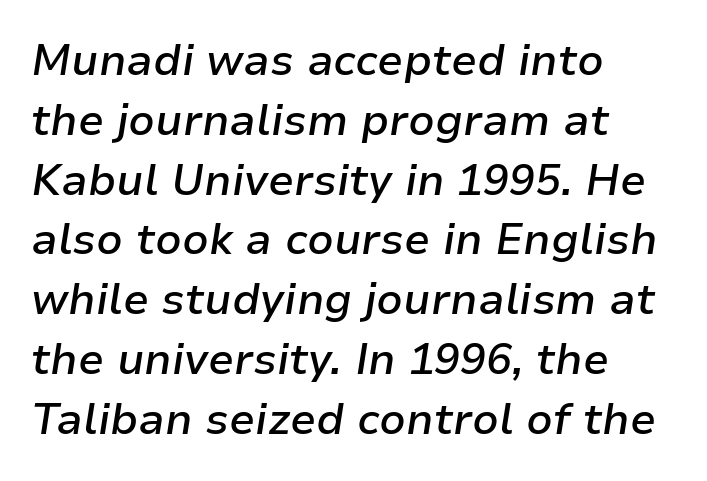
Q: Is the text bold? A: Semi-bold.
Q: Is the text italic (slanted)? A: Yes, it leans right by about 9 degrees.
Q: Is the text underlined? A: No.
Q: How is the paragraph aligned? A: Left-aligned.
Q: Is the spacing between letters normal or unusually wide? A: Normal.
Q: Is the spacing between lines tight, normal or loose? A: Normal.
Q: Width (condensed, normal, or wide)? A: Normal.
Q: Stroke contrast? A: Low.
Q: x-height? A: Medium.
Q: Monospaced? A: No.
